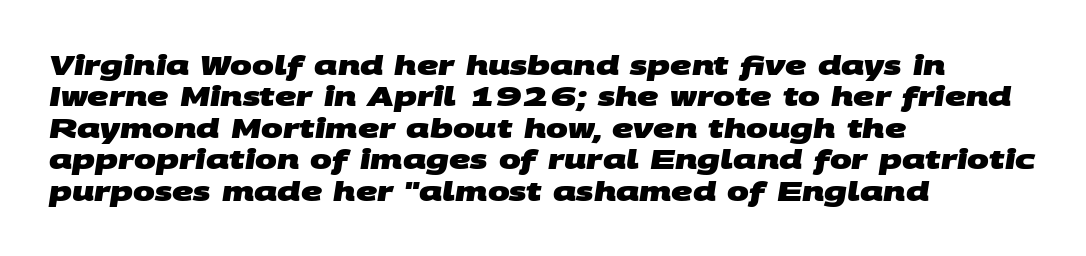
{"bold": "yes", "underline": "no", "align": "left", "line_spacing_ratio": 1.21, "letter_spacing": "normal", "letter_spacing_em": 0.0, "glyph_px": 26}
